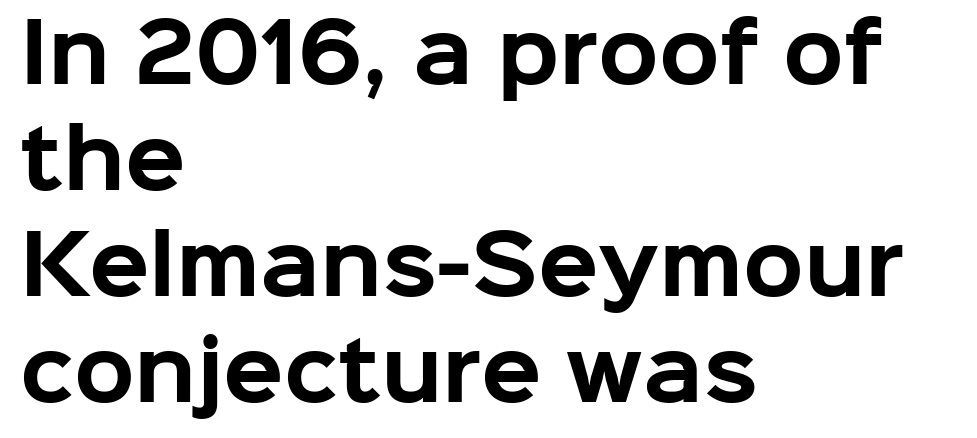
The image shows 79 px bold sans-serif type, upright; set left-aligned, normal line spacing (1.34x), normal letter spacing, not underlined; low stroke contrast and a medium x-height.
